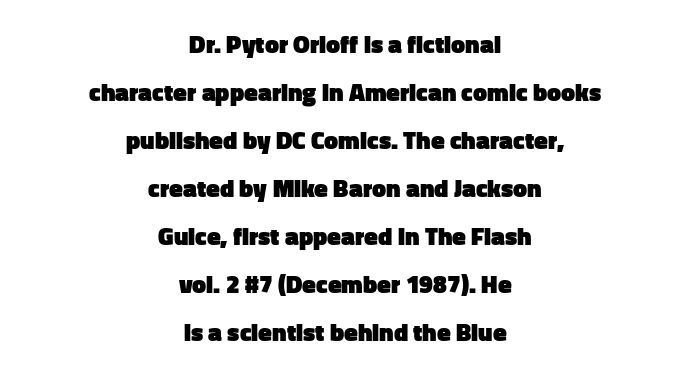
Lines of text with bare space underneath. This rendering uses center alignment, leaving both contours irregular but symmetric. Thick stems and heavy bowls — unmistakably bold. Does the leading feel generous? Absolutely, it's lavish. Between one letter and the next there's only the usual sliver of space.
